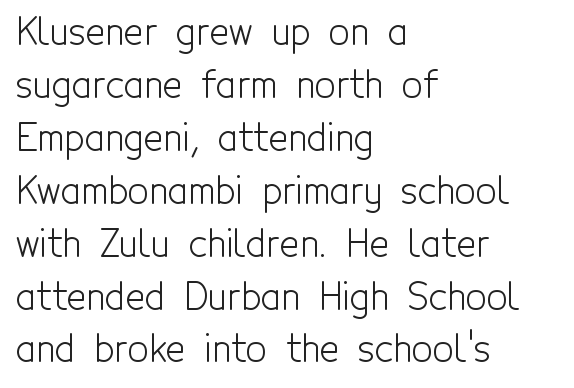
Check where the strokes stop: nothing finishes them off — pure sans. The horizontal fit of the characters is conventional and even. Upright lettering throughout. A classic flush-left, rag-right setting is used for this passage. Note the varied advance widths — an 'i' is clearly narrower than an 'm'.
